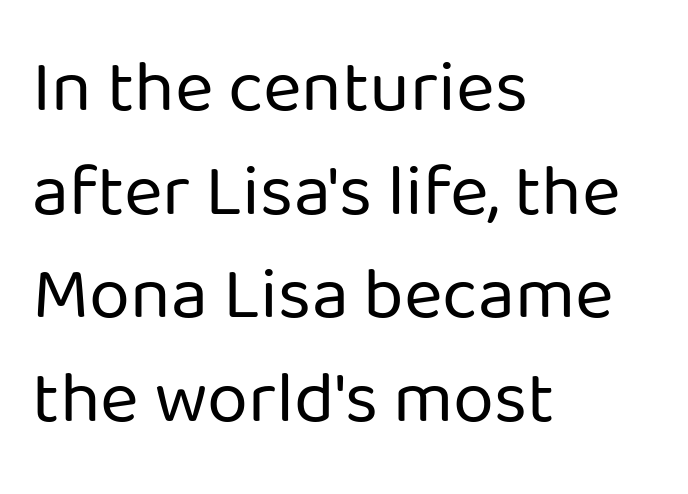
{"serif": "no", "italic": "no", "bold": "no", "weight": "regular", "width": "normal", "stroke_contrast": "low", "x_height": "medium", "monospaced": "no", "underline": "no", "align": "left", "line_spacing": "normal", "line_spacing_ratio": 1.4, "letter_spacing": "normal", "letter_spacing_em": 0.0, "glyph_px": 74}
